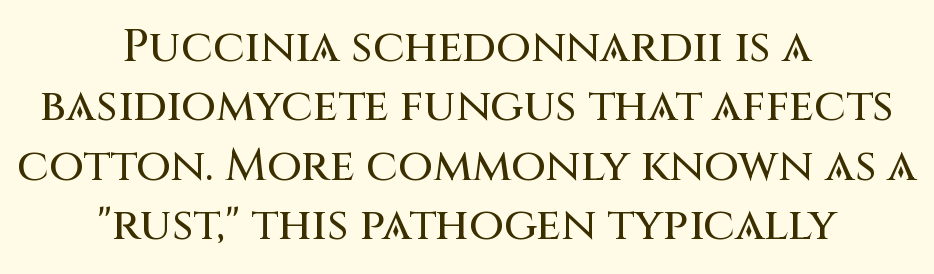
{"serif": "no", "italic": "no", "width": "normal", "stroke_contrast": "medium", "x_height": "large", "monospaced": "no", "underline": "no", "align": "center", "line_spacing": "normal", "line_spacing_ratio": 1.32, "letter_spacing": "normal", "letter_spacing_em": 0.0, "glyph_px": 45}
